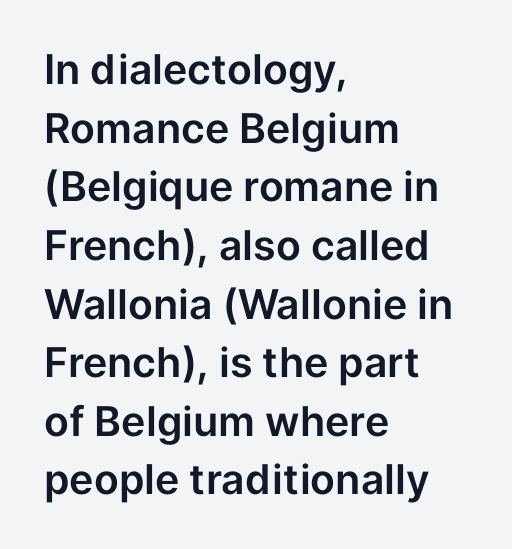
The image shows 41 px sans-serif type, upright; set left-aligned, normal line spacing (1.43x), normal letter spacing, not underlined; low stroke contrast and a medium x-height.
